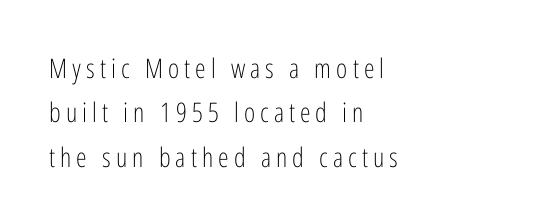
Q: Is the text bold? A: No.
Q: Is the text italic (slanted)? A: No, it is upright.
Q: Is the text underlined? A: No.
Q: How is the paragraph aligned? A: Left-aligned.
Q: Is the spacing between lines tight, normal or loose? A: Normal.
